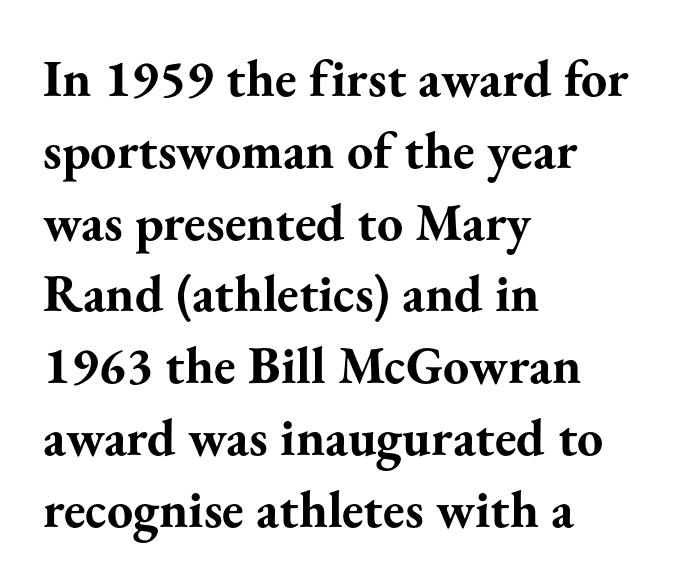
The image shows 52 px bold serif type, upright; set left-aligned, normal line spacing (1.38x), normal letter spacing, not underlined; medium stroke contrast and a small x-height.
